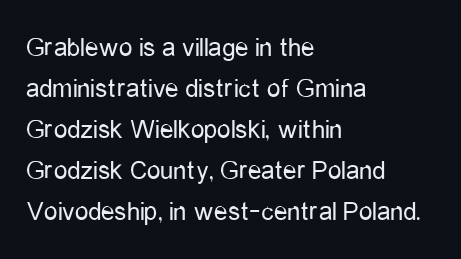
Q: Is the text bold? A: No.
Q: Is the text italic (slanted)? A: No, it is upright.
Q: Is the text underlined? A: No.
Q: How is the paragraph aligned? A: Left-aligned.
Q: Is the spacing between letters normal or unusually wide? A: Normal.
Q: Is the spacing between lines tight, normal or loose? A: Normal.
